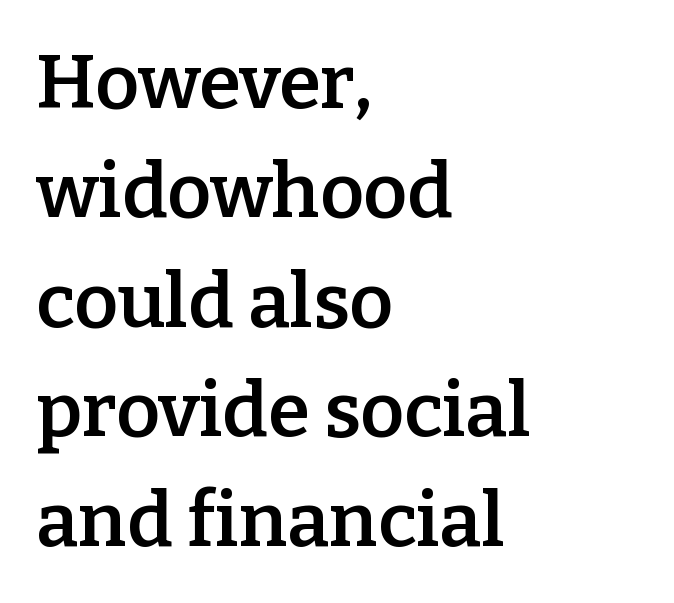
{"serif": "yes", "italic": "no", "bold": "semi", "weight": "semibold", "width": "normal", "stroke_contrast": "low", "x_height": "medium", "monospaced": "no", "underline": "no", "align": "left", "line_spacing": "normal", "line_spacing_ratio": 1.44, "letter_spacing": "normal", "letter_spacing_em": 0.0, "glyph_px": 76}
